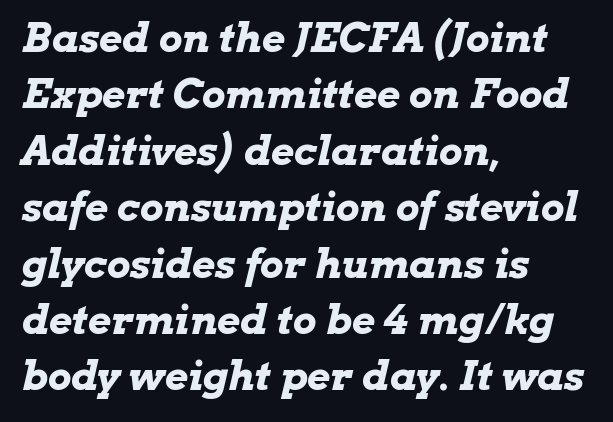
The vertical gap from one line to the next is medium. Pretty heavy lettering here — definitely bold. How are the letters spaced? Ordinarily, with no added tracking. Type without underlining. The face used here has a pronounced slope to its letters. The letters advance in unequal steps, a hallmark of proportional type.
